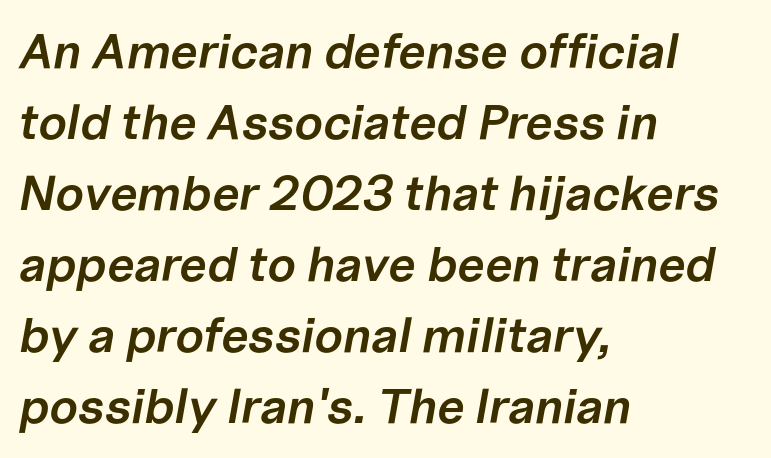
The image shows 49 px semibold type, italic (leaning right); set left-aligned, normal line spacing (1.45x), normal letter spacing, not underlined; low stroke contrast and a medium x-height.
